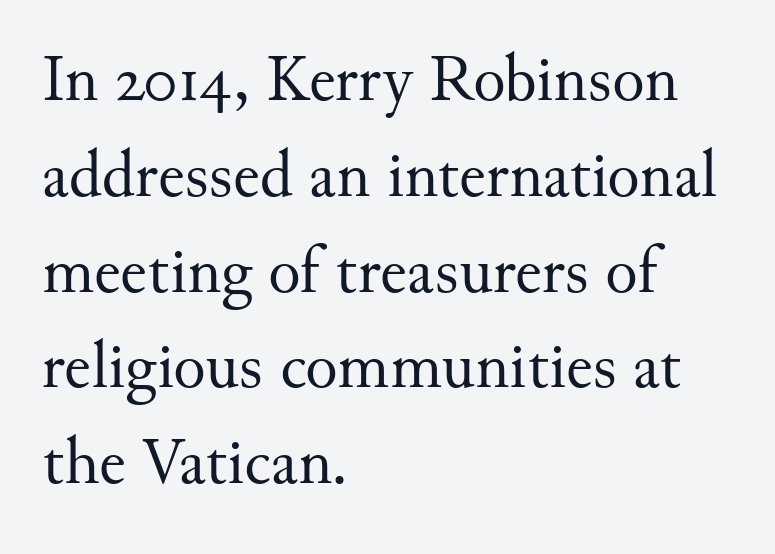
Each letter keeps its own natural width here, so spacing adapts to shape. When letters stand straight like this, we call the style roman or upright. Successive baselines arrive at the customary interval. Glyph-to-glyph distance matches everyday printed text.
